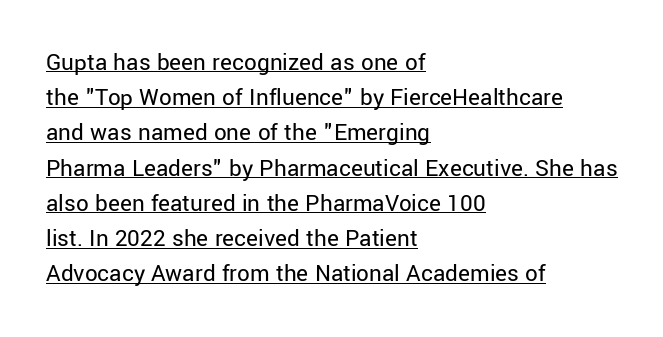
The image shows 25 px text type, upright; set left-aligned, normal line spacing (1.41x), normal letter spacing, underlined.
